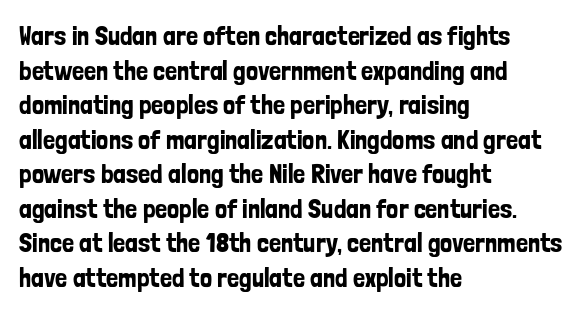
The image shows 27 px text type, upright; set left-aligned, normal line spacing (1.28x), normal letter spacing, not underlined.
